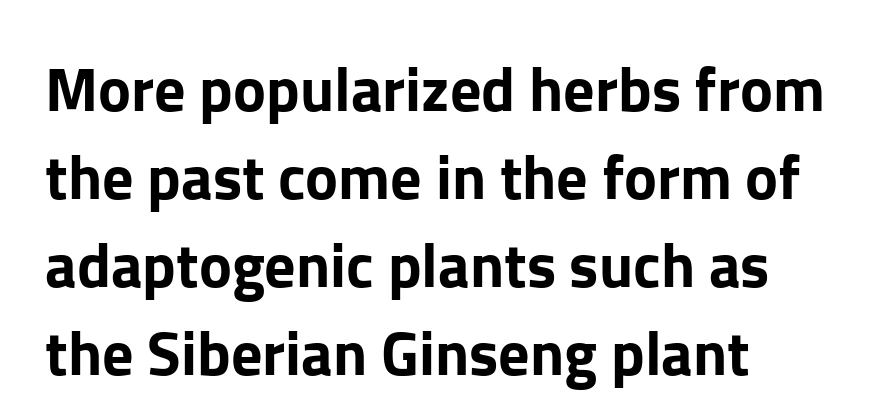
The rendering shows plain stroke endings on the letterforms — a sans-serif design. The line texture is even and compact thanks to regular tracking. You could not count columns in this text — the font is proportionally spaced. Underline: absent. Every row of glyphs begins at an identical x-position on the left. This block has exactly the height ordinary leading produces.
